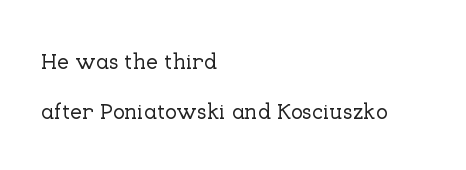
Upright lettering throughout. Each row of text sits above clean, open space. The compositor pushed each line to the left boundary. In terms of letterspacing, this is plain default setting. Leading: increased.
